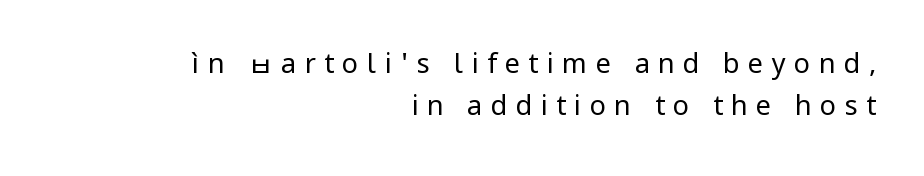
No word sits above an underline. Caption: expanded tracking, letters set apart. Notice how the passage keeps a crisp vertical edge on the right only. Weight class: somewhere from thin through regular.
